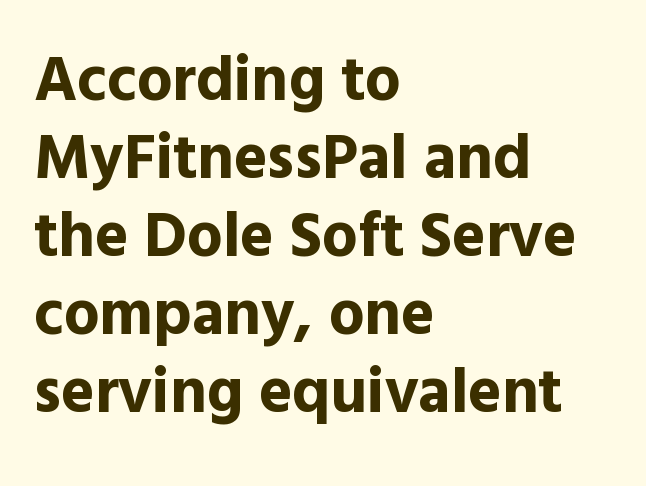
The image shows 63 px bold sans-serif type, upright; set left-aligned, line spacing 1.24x, normal letter spacing, not underlined; a medium x-height.
